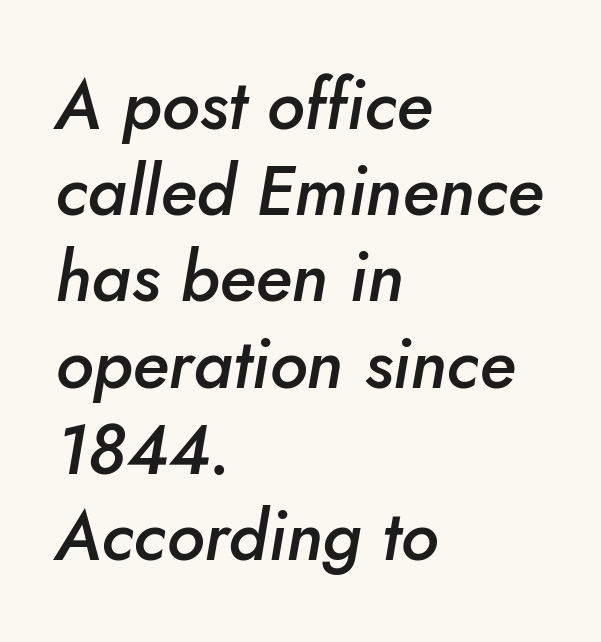
An italicized treatment has been applied to the whole sample. Lines of text with bare space underneath. This sample has the flowing, uneven cadence of proportional lettering. This is the in-between weight designers call semibold or demi. In terms of leading, this rendering sits right in the middle.
